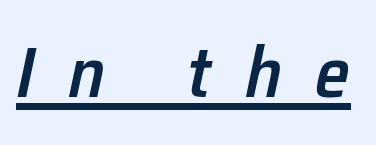
{"italic": "yes", "lean": "right", "slant_degrees": 12, "bold": "semi", "weight": "semibold", "width": "normal", "stroke_contrast": "low", "x_height": "medium", "monospaced": "no", "underline": "yes", "letter_spacing": "wide", "letter_spacing_em": 0.47, "glyph_px": 71}
